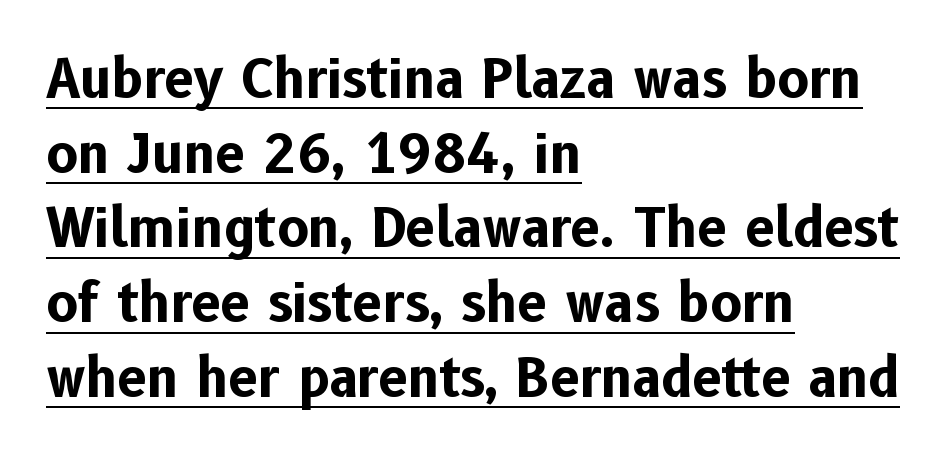
These lines carry a lot of weight — the face is fully bold. Rendered with straight, roman letterforms. The passage shown stacks its lines at a standard gap. This is underlined copy, the kind a proofreader might mark for attention.
